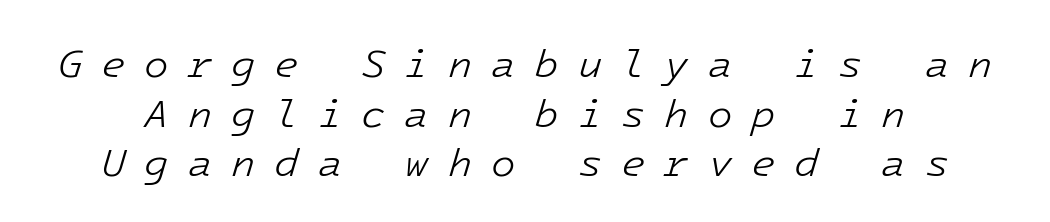
{"italic": "yes", "lean": "right", "slant_degrees": 16, "bold": "no", "weight": "light", "width": "normal", "stroke_contrast": "low", "x_height": "medium", "underline": "no", "line_spacing_ratio": 1.24, "letter_spacing": "wide", "letter_spacing_em": 0.47, "glyph_px": 40}
